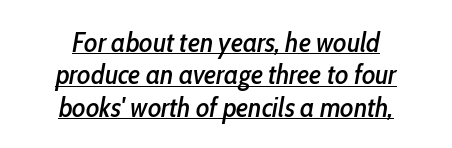
The image shows 28 px condensed type, italic (leaning right); set centered, line spacing 1.16x, normal letter spacing, underlined; low stroke contrast and a medium x-height.
